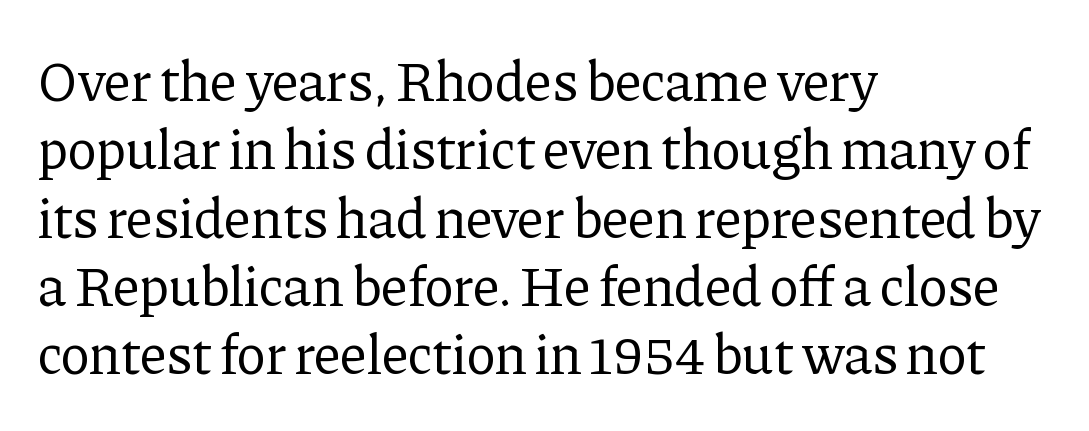
Q: Is the text bold? A: No.
Q: Is the text italic (slanted)? A: No, it is upright.
Q: Is the typeface a serif or a sans-serif typeface? A: Serif.
Q: Is the text underlined? A: No.
Q: How is the paragraph aligned? A: Left-aligned.
Q: Is the spacing between letters normal or unusually wide? A: Normal.
Q: Width (condensed, normal, or wide)? A: Normal.
Q: Stroke contrast? A: Low.
Q: x-height? A: Medium.
Q: Monospaced? A: No.
